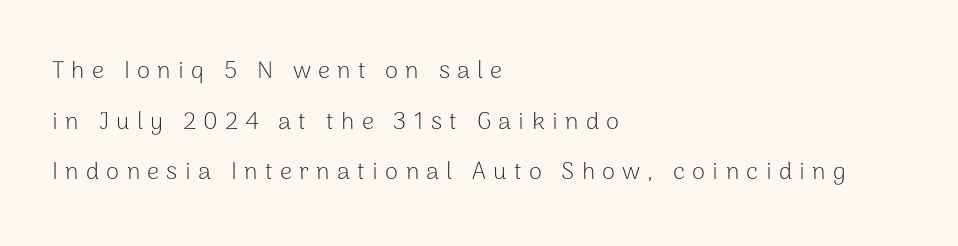
Descender tails drop into unmarked territory. All the whitespace from short lines collects on the right. The gaps between neighbouring characters are conspicuously large. Does the leading feel generous? Absolutely, it's lavish. Ordinary non-slanted type is in use. The face looks like a standard text weight, possibly lighter.
